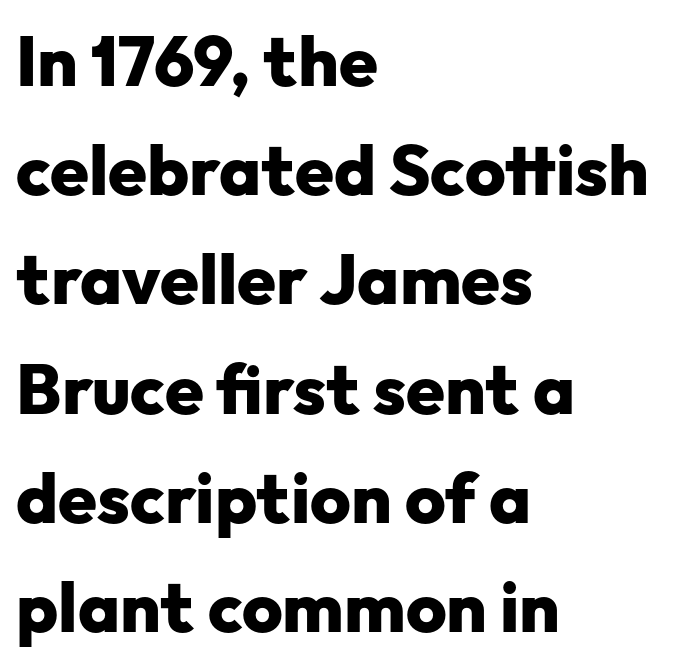
The image shows 70 px heavy sans-serif type, upright; set left-aligned, normal line spacing (1.56x), normal letter spacing, not underlined; low stroke contrast and a medium x-height.
